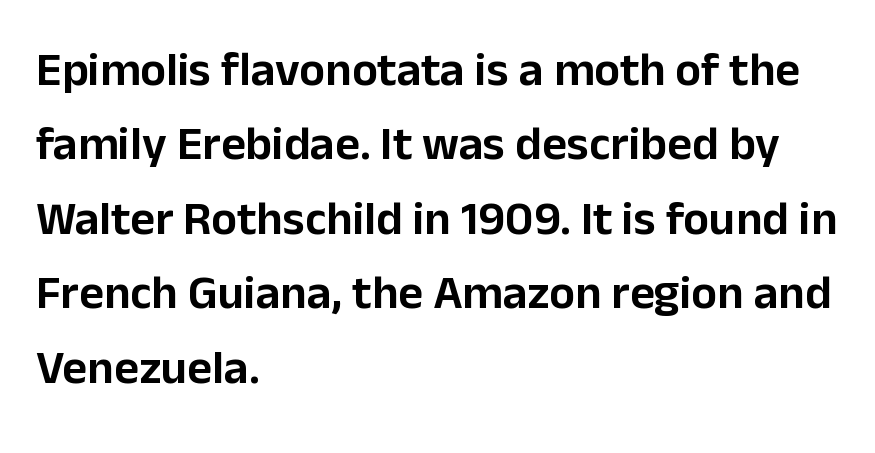
The image shows 48 px sans-serif type, upright; set left-aligned, normal line spacing (1.55x), normal letter spacing, not underlined; low stroke contrast and a medium x-height.
